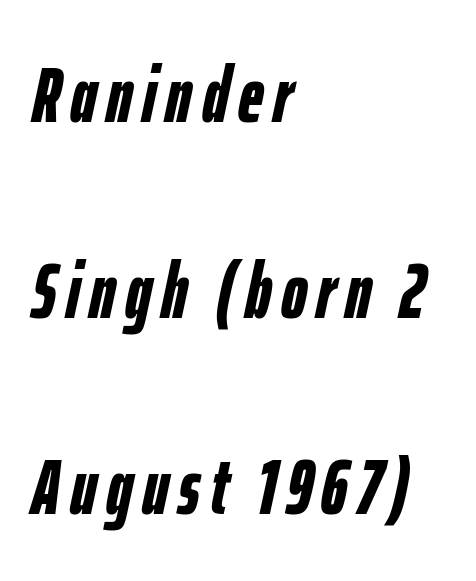
{"italic": "yes", "lean": "right", "slant_degrees": 12, "bold": "yes", "weight": "semibold", "width": "condensed", "stroke_contrast": "low", "x_height": "medium", "monospaced": "no", "underline": "no", "align": "left", "line_spacing": "loose", "line_spacing_ratio": 2.48, "glyph_px": 79}
